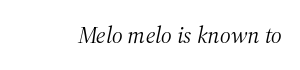
{"italic": "yes", "lean": "right", "slant_degrees": 12, "bold": "no", "underline": "no", "letter_spacing": "normal", "letter_spacing_em": 0.0, "glyph_px": 24}
